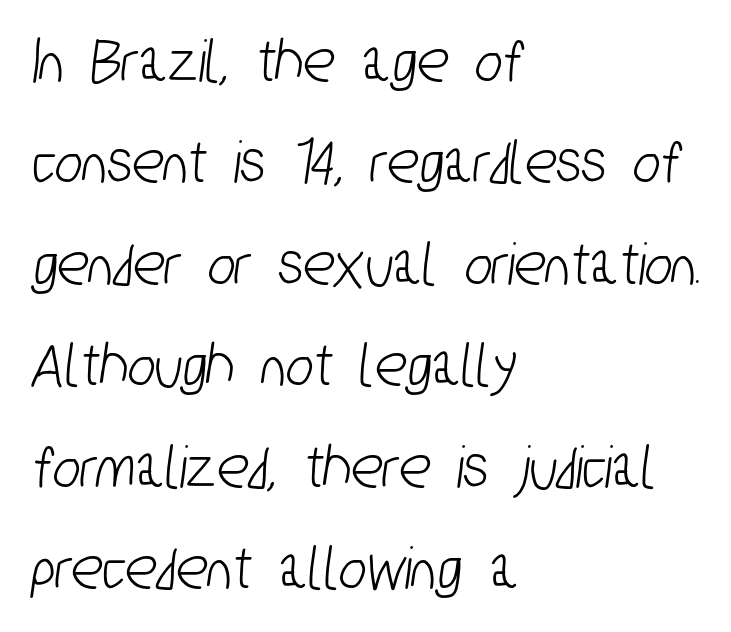
The image shows 65 px condensed sans-serif type; set left-aligned, normal line spacing (1.56x), normal letter spacing, not underlined; low stroke contrast and a medium x-height.
